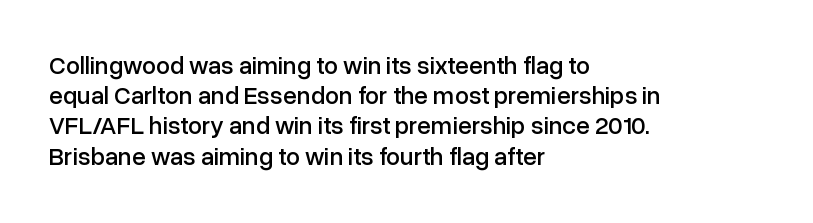
Standard letterfit; no display-style spreading of the glyphs. A typesetter would mark this as roman, not italic. Does the copy run flush right? No — it runs flush left. Words float on clear page, feet unadorned.
